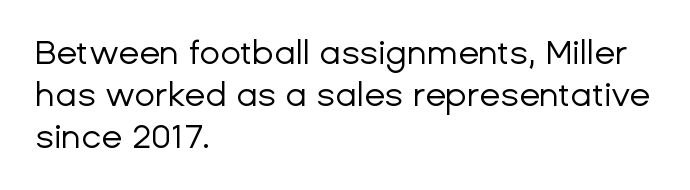
The image shows 34 px regular-weight sans-serif type, upright; set left-aligned, line spacing 1.23x, normal letter spacing, not underlined; low stroke contrast and a medium x-height.
